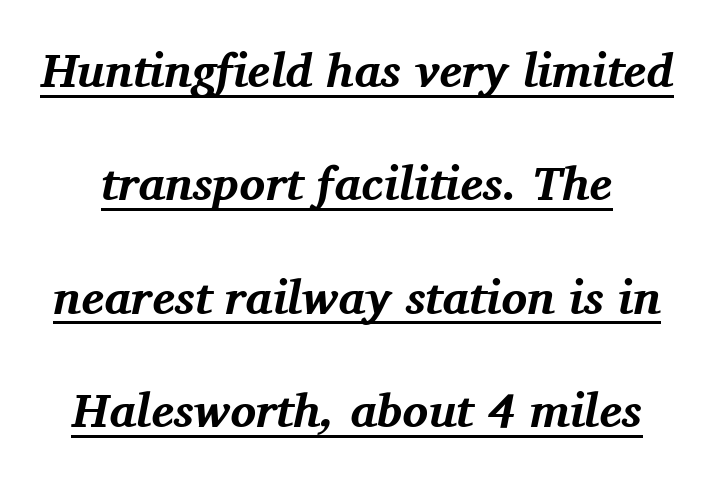
{"serif": "yes", "italic": "yes", "lean": "right", "slant_degrees": 11, "bold": "yes", "weight": "bold", "width": "normal", "stroke_contrast": "medium", "x_height": "medium", "monospaced": "no", "underline": "yes", "line_spacing": "loose", "line_spacing_ratio": 2.36, "letter_spacing": "normal", "letter_spacing_em": 0.0, "glyph_px": 48}
